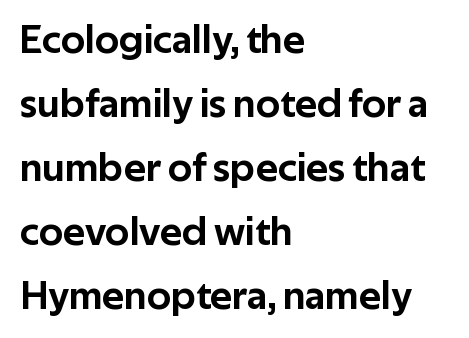
The image shows 41 px sans-serif type, upright; set left-aligned, normal line spacing (1.56x), normal letter spacing, not underlined; low stroke contrast and a medium x-height.
